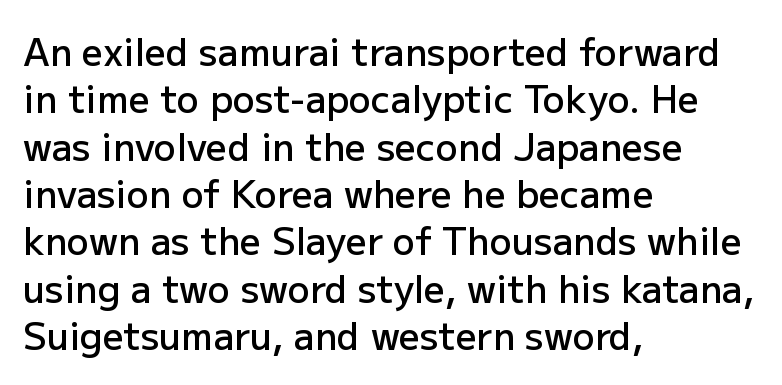
The image shows 37 px semibold sans-serif type, upright; set left-aligned, normal line spacing (1.28x), normal letter spacing, not underlined; low stroke contrast and a medium x-height.
